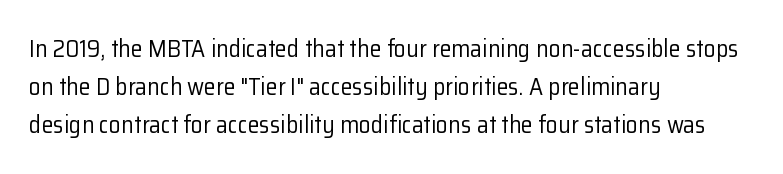
Is there much room between lines? A standard amount, neither cramped nor airy. A roman cut, with each character standing at attention. How are the letters spaced? Ordinarily, with no added tracking. This rendering features lettering with no underline. The paragraph shown leans on its left margin. The weight tops out at a normal text grade.
